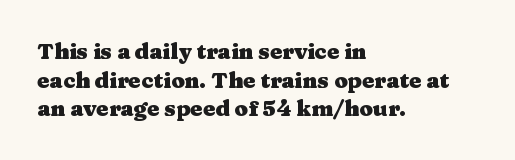
The image shows 22 px bold type, upright; set left-aligned, normal line spacing (1.3x), normal letter spacing, not underlined.
